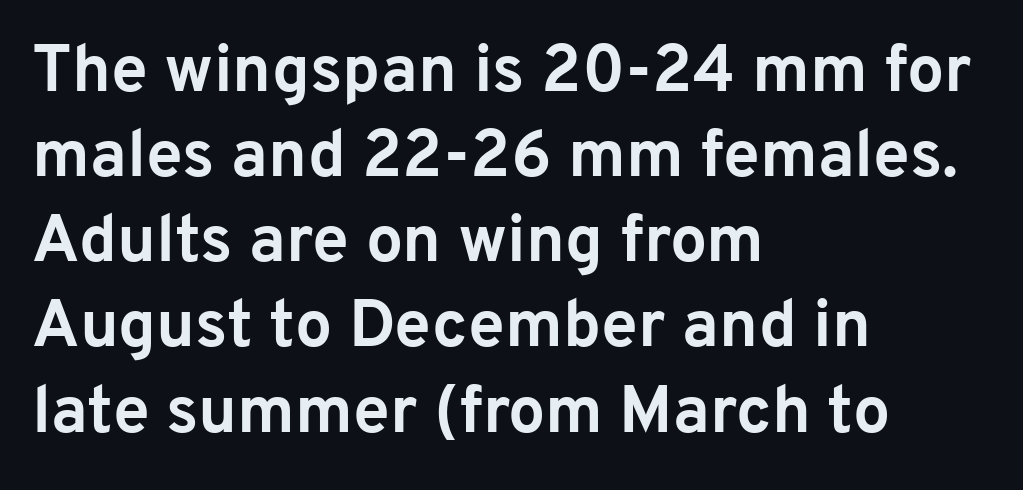
Typesetter's note: full bold, strokes at maximum text heaviness. No italicization has been applied; the sample stays upright. I'd call this a sans setting — the letters go barefoot. Check the space under the baseline: it is left empty.
